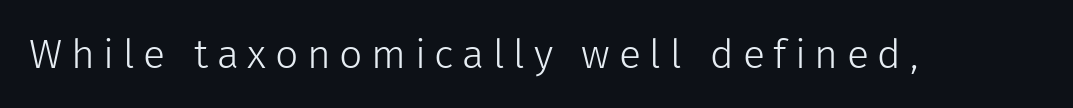
{"serif": "no", "italic": "no", "bold": "no", "weight": "light", "width": "normal", "stroke_contrast": "low", "x_height": "medium", "monospaced": "no", "underline": "no", "letter_spacing": "wide", "letter_spacing_em": 0.21, "glyph_px": 41}
